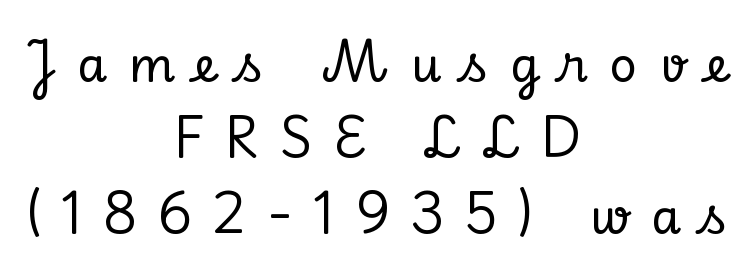
Q: Is the text italic (slanted)? A: No, it is upright.
Q: Is the text underlined? A: No.
Q: How is the paragraph aligned? A: Centered.
Q: Is the spacing between letters normal or unusually wide? A: Unusually wide.
Q: Is the spacing between lines tight, normal or loose? A: Normal.
Q: Width (condensed, normal, or wide)? A: Normal.
Q: Stroke contrast? A: Low.
Q: x-height? A: Small.
Q: Monospaced? A: No.
